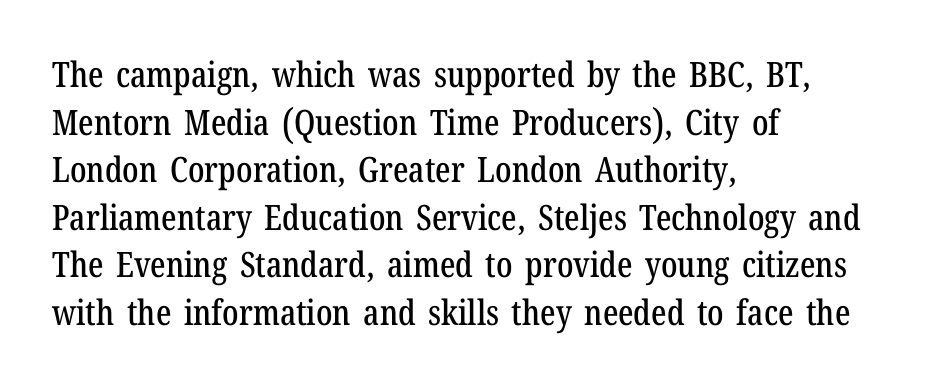
{"serif": "yes", "italic": "no", "width": "condensed", "stroke_contrast": "low", "x_height": "medium", "monospaced": "no", "underline": "no", "align": "left", "line_spacing": "normal", "line_spacing_ratio": 1.36, "letter_spacing": "normal", "letter_spacing_em": 0.0, "glyph_px": 35}
